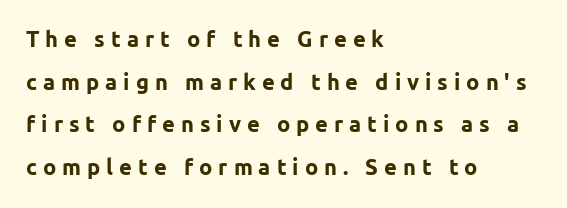
Q: Is the text bold? A: Yes.
Q: Is the text italic (slanted)? A: No, it is upright.
Q: Is the text underlined? A: No.
Q: How is the paragraph aligned? A: Left-aligned.
Q: Is the spacing between letters normal or unusually wide? A: Unusually wide.
Q: Is the spacing between lines tight, normal or loose? A: Loose.
